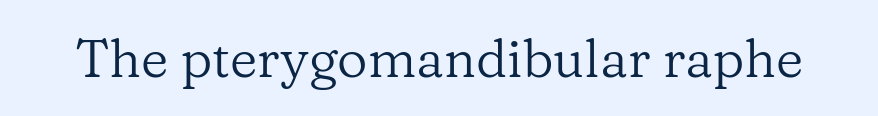
Q: Is the text bold? A: No.
Q: Is the text italic (slanted)? A: No, it is upright.
Q: Is the typeface a serif or a sans-serif typeface? A: Serif.
Q: Is the text underlined? A: No.
Q: Is the spacing between letters normal or unusually wide? A: Normal.
Q: Width (condensed, normal, or wide)? A: Normal.
Q: Stroke contrast? A: Low.
Q: x-height? A: Medium.
Q: Monospaced? A: No.
